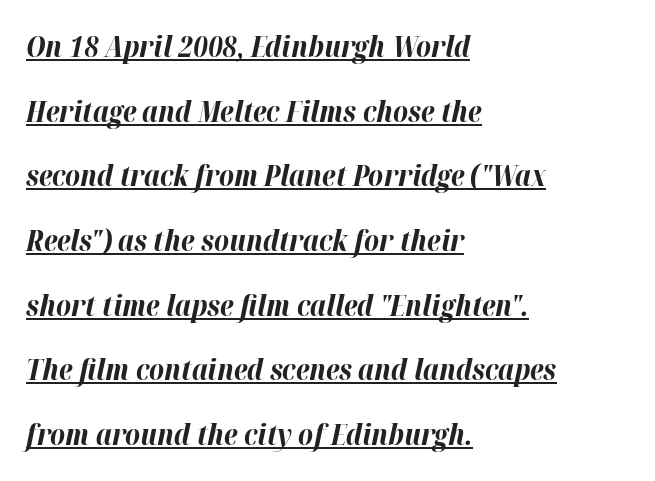
No extra tracking has been applied to these lines. Observe the lean: these are italic letterforms. The setting favours the left margin, as ordinary paragraphs usually do. The face used here is proportionally spaced, like ordinary book or web type. These words are printed bold, with thick strokes throughout. In terms of leading, this rendering errs on the spacious side.
